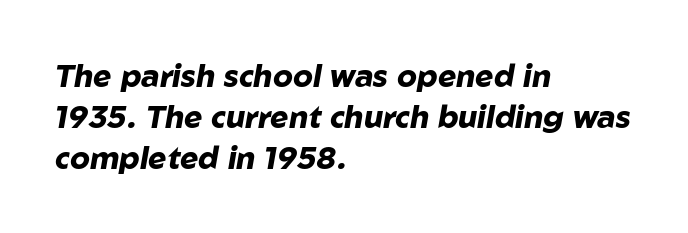
Tracking value appears to be zero — textbook default spacing. The glyphs are unaccompanied by any horizontal stroke below them. Italic: yes, the glyphs are oblique. Each line starts at the same left margin while the right side varies.
